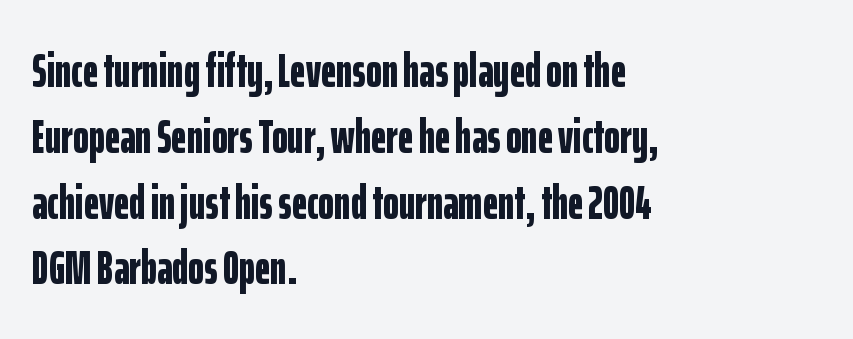
Q: Is the text bold? A: Yes.
Q: Is the text italic (slanted)? A: No, it is upright.
Q: Is the typeface a serif or a sans-serif typeface? A: Sans-serif.
Q: Is the text underlined? A: No.
Q: How is the paragraph aligned? A: Left-aligned.
Q: Is the spacing between letters normal or unusually wide? A: Normal.
Q: Is the spacing between lines tight, normal or loose? A: Normal.
Q: Width (condensed, normal, or wide)? A: Condensed.
Q: Stroke contrast? A: Low.
Q: x-height? A: Medium.
Q: Monospaced? A: No.
